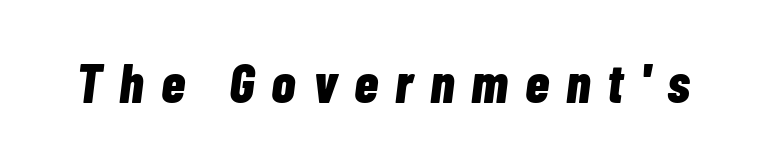
This is oblique type, the kind used for emphasis or titles. Does extra space separate the letters? Yes, quite a lot of it. Looks like regular typesetting: each glyph gets only the width it needs. This rendering features lettering with no underline. Emphasis by weight is at full strength: bold.
